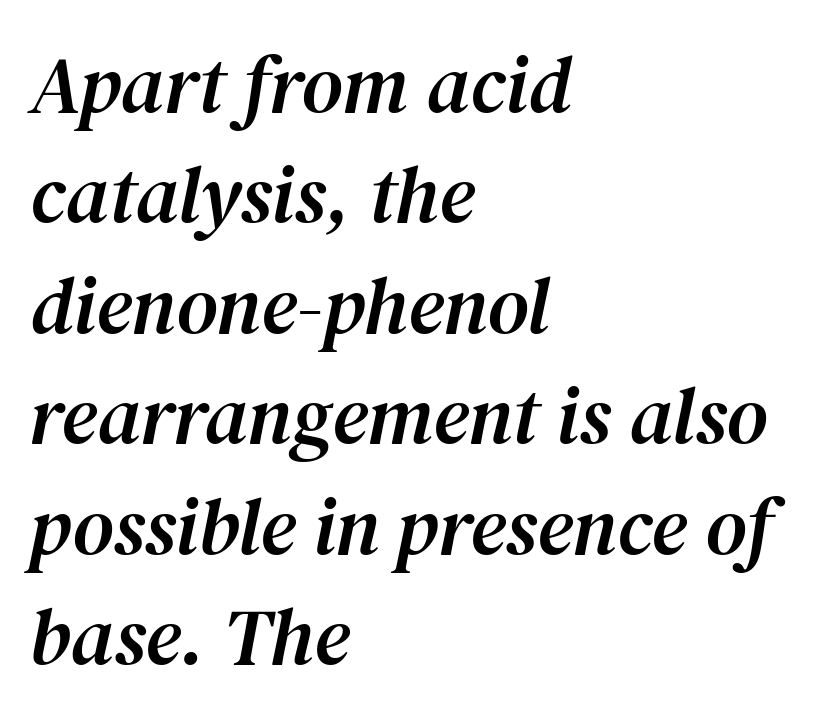
{"serif": "yes", "italic": "yes", "lean": "right", "slant_degrees": 12, "width": "normal", "stroke_contrast": "medium", "x_height": "medium", "monospaced": "no", "underline": "no", "align": "left", "line_spacing": "normal", "line_spacing_ratio": 1.38, "letter_spacing": "normal", "letter_spacing_em": 0.0, "glyph_px": 80}
